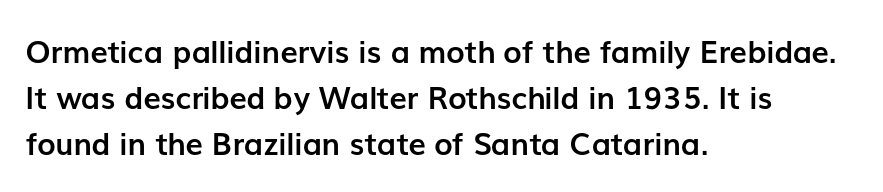
In CSS terms this would be text-align: left. Interline gaps are of average width in this sample. No italicization has been applied; the sample stays upright. The letterforms sit shoulder to shoulder at normal distance. Plain, unruled lines of type.
